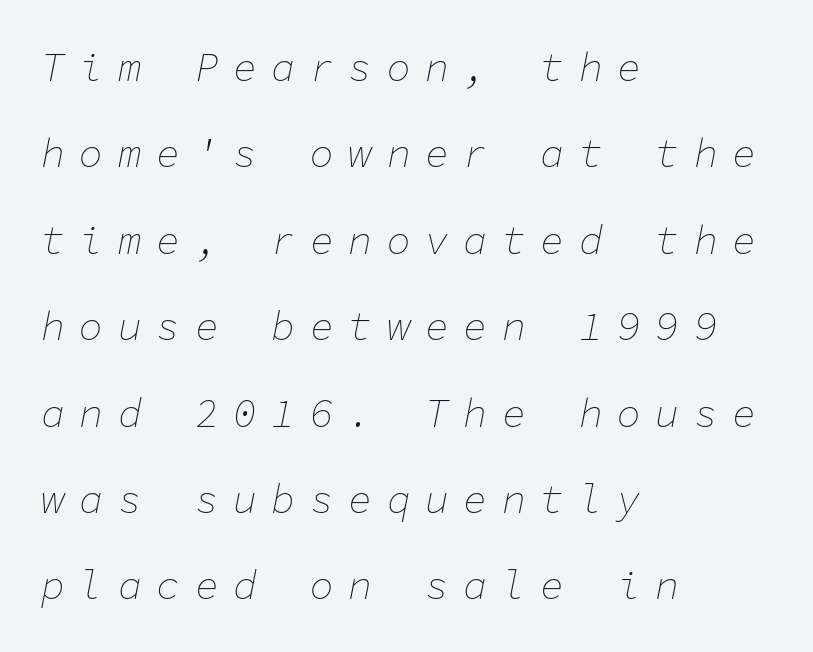
Q: Is the text bold? A: No.
Q: Is the text italic (slanted)? A: Yes, it leans right by about 11 degrees.
Q: Is the text underlined? A: No.
Q: How is the paragraph aligned? A: Left-aligned.
Q: Is the spacing between letters normal or unusually wide? A: Unusually wide.
Q: Is the spacing between lines tight, normal or loose? A: Loose.
Q: Width (condensed, normal, or wide)? A: Normal.
Q: Stroke contrast? A: Low.
Q: x-height? A: Medium.
Q: Monospaced? A: Yes.
